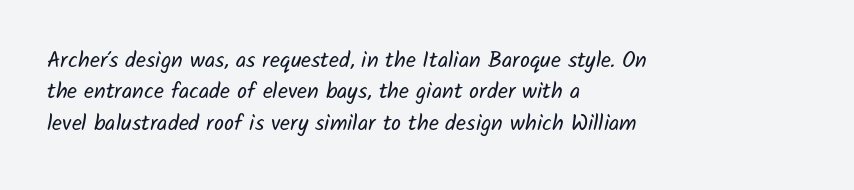
The image shows 22 px text type; set left-aligned, normal line spacing (1.43x), normal letter spacing, not underlined.
